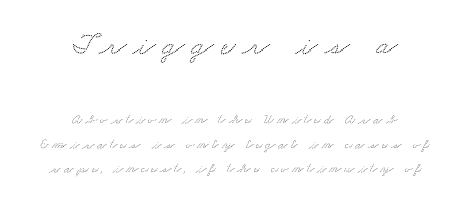
Q: Is the typeface a serif or a sans-serif typeface? A: Serif.
Q: Is the text underlined? A: No.
Q: How is the paragraph aligned? A: Centered.
Q: Is the spacing between letters normal or unusually wide? A: Unusually wide.
Q: Which block of text is set in a larger size, the first (top) or the second (bottom)? A: The first (top) one.
Q: Width (condensed, normal, or wide)? A: Wide.
Q: Stroke contrast? A: Medium.
Q: x-height? A: Small.
Q: Monospaced? A: No.
